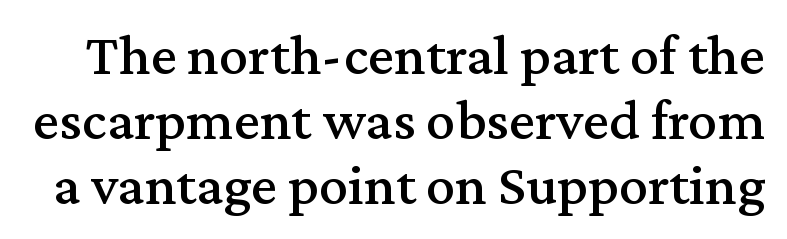
Yep, those are serifs on the letters. Notice how descenders almost collide with the ascenders below — that's tight leading. Between one letter and the next there's only the usual sliver of space. The gap between lines stays unmarked. A typesetter would call this proportional, since set widths differ per character.
